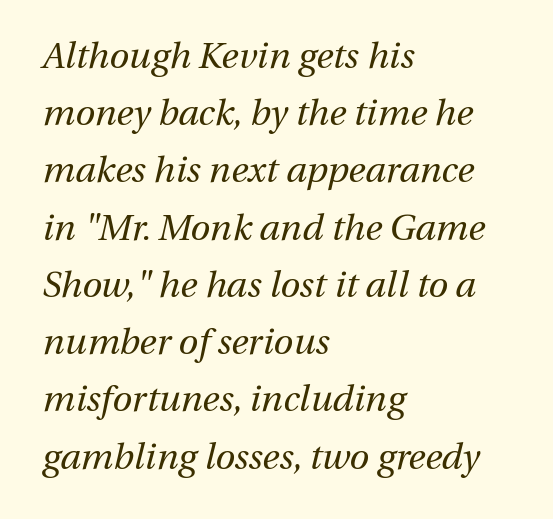
The image shows 36 px regular-weight type, italic (leaning right); set left-aligned, normal line spacing (1.59x), normal letter spacing, not underlined; medium stroke contrast and a medium x-height.
